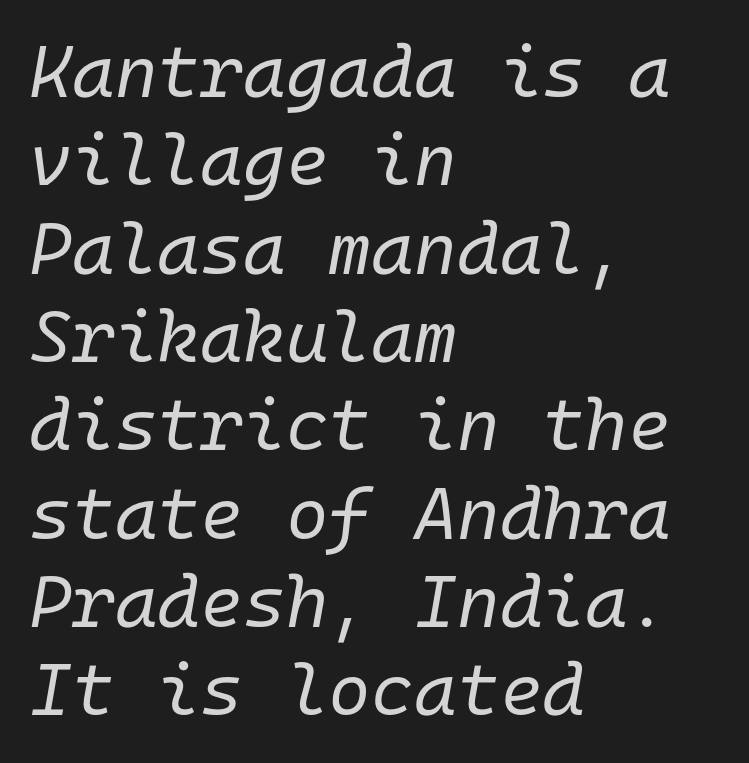
Glyph-to-glyph distance matches everyday printed text. This is not heavy type; no bold has been used. A typesetter would call this monospace, since all characters share one set width. Underlining? Definitely not there.
